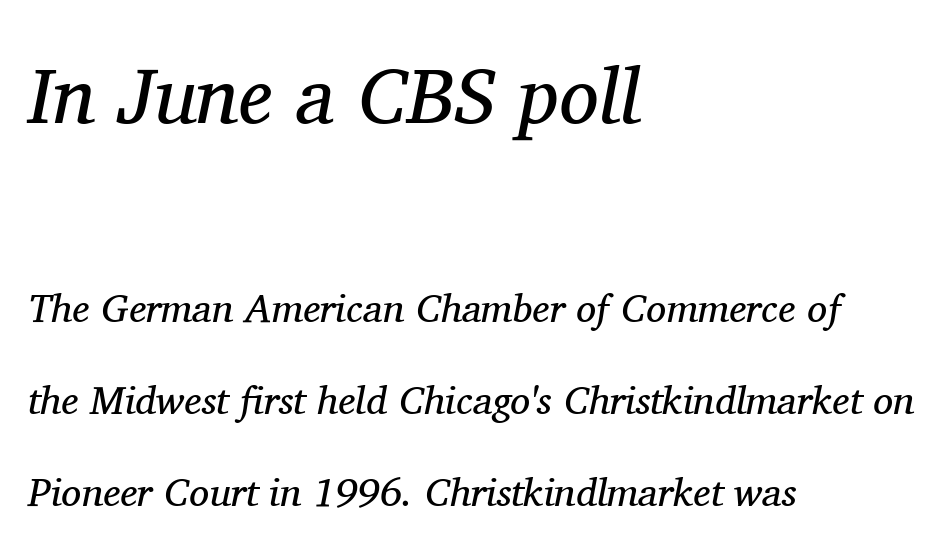
Summary of weight: not heavy and not bold. Here the first block reads like a headline and the second like body copy. In terms of posture, this sample is oblique. All the whitespace from short lines collects on the right.
